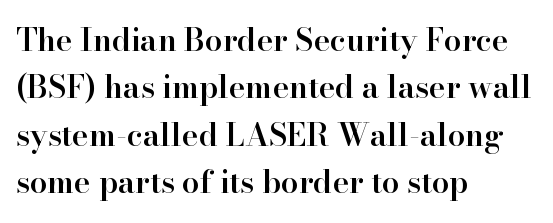
Varying glyph widths throughout — classic text-font behaviour. If you drew a ruler down the left edge, every line would touch it. The characters display serif detailing at their extremities. Evenly set lines give the paragraph a standard silhouette. Here the glyphs are tracked normally, forming tight word shapes.
